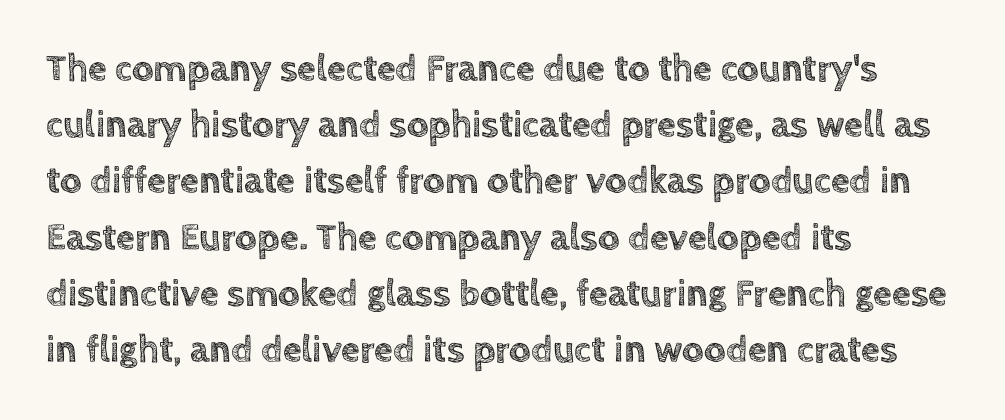
The image shows 38 px text type, upright; set left-aligned, normal line spacing (1.48x), normal letter spacing, not underlined; a large x-height.
